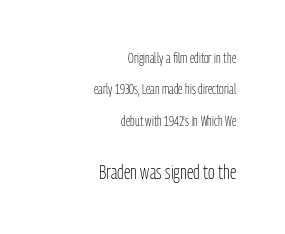
Q: Is the text bold? A: No.
Q: Is the text italic (slanted)? A: No, it is upright.
Q: Is the text underlined? A: No.
Q: How is the paragraph aligned? A: Right-aligned.
Q: Is the spacing between letters normal or unusually wide? A: Normal.
Q: Is the spacing between lines tight, normal or loose? A: Loose.
Q: Which block of text is set in a larger size, the first (top) or the second (bottom)? A: The second (bottom) one.
